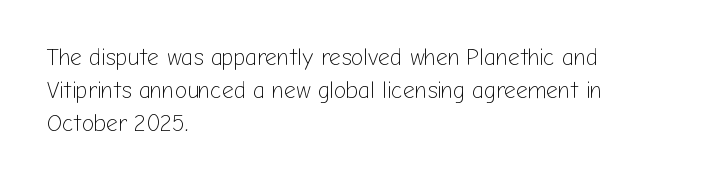
The image shows 23 px text type, upright; set left-aligned, normal line spacing (1.43x), normal letter spacing, not underlined.
